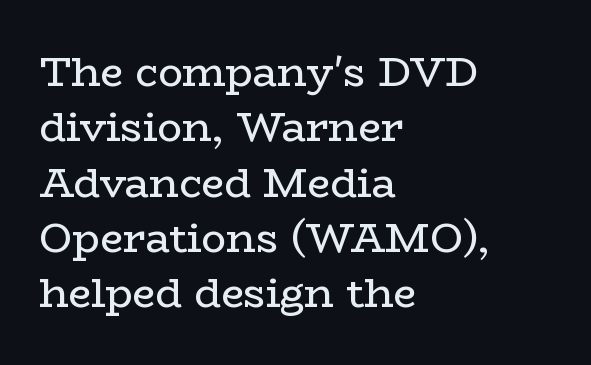
Q: Is the text bold? A: No.
Q: Is the text italic (slanted)? A: No, it is upright.
Q: Is the typeface a serif or a sans-serif typeface? A: Serif.
Q: Is the text underlined? A: No.
Q: How is the paragraph aligned? A: Left-aligned.
Q: Is the spacing between letters normal or unusually wide? A: Normal.
Q: Is the spacing between lines tight, normal or loose? A: Normal.
Q: Width (condensed, normal, or wide)? A: Wide.
Q: Stroke contrast? A: Low.
Q: x-height? A: Medium.
Q: Monospaced? A: No.
